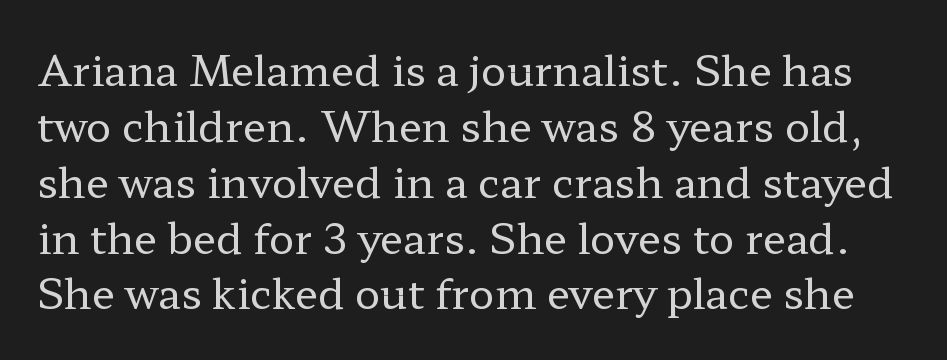
Q: Is the text bold? A: No.
Q: Is the text italic (slanted)? A: No, it is upright.
Q: Is the typeface a serif or a sans-serif typeface? A: Serif.
Q: Is the text underlined? A: No.
Q: Is the spacing between letters normal or unusually wide? A: Normal.
Q: Is the spacing between lines tight, normal or loose? A: Normal.
Q: Width (condensed, normal, or wide)? A: Wide.
Q: Stroke contrast? A: Low.
Q: x-height? A: Medium.
Q: Monospaced? A: No.
